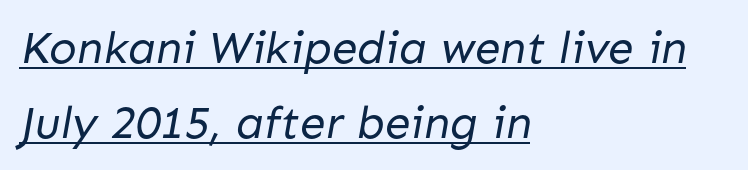
{"serif": "no", "bold": "no", "weight": "regular", "width": "normal", "stroke_contrast": "low", "x_height": "medium", "monospaced": "no", "underline": "yes", "align": "left", "line_spacing": "normal", "line_spacing_ratio": 1.62, "letter_spacing": "normal", "letter_spacing_em": 0.0, "glyph_px": 46}
